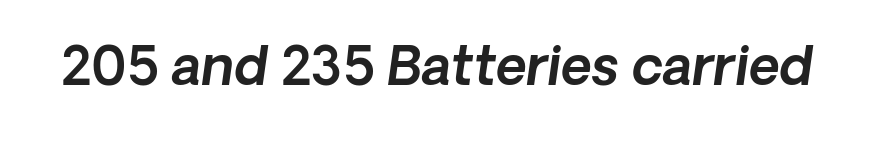
{"serif": "no", "width": "normal", "x_height": "medium", "monospaced": "no", "underline": "no", "letter_spacing": "normal", "letter_spacing_em": 0.0, "glyph_px": 53}
